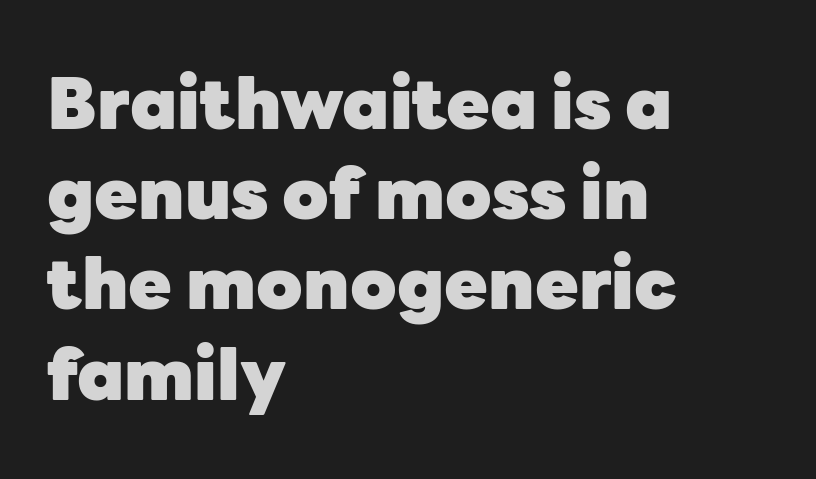
{"serif": "no", "italic": "no", "bold": "yes", "weight": "heavy", "width": "normal", "stroke_contrast": "low", "x_height": "medium", "monospaced": "no", "underline": "no", "align": "left", "line_spacing": "normal", "line_spacing_ratio": 1.27, "letter_spacing": "normal", "letter_spacing_em": 0.0, "glyph_px": 71}
